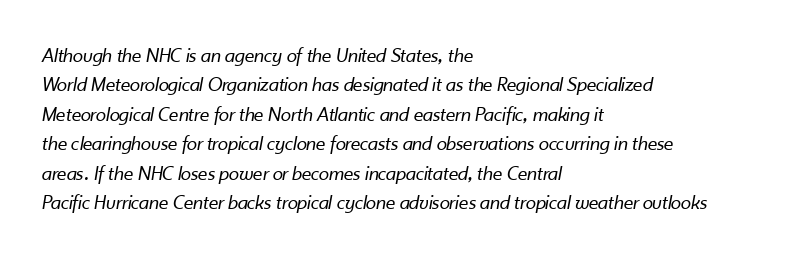
{"italic": "yes", "lean": "right", "slant_degrees": 10, "bold": "no", "underline": "no", "align": "left", "line_spacing": "normal", "line_spacing_ratio": 1.4, "letter_spacing": "normal", "letter_spacing_em": 0.0, "glyph_px": 21}
